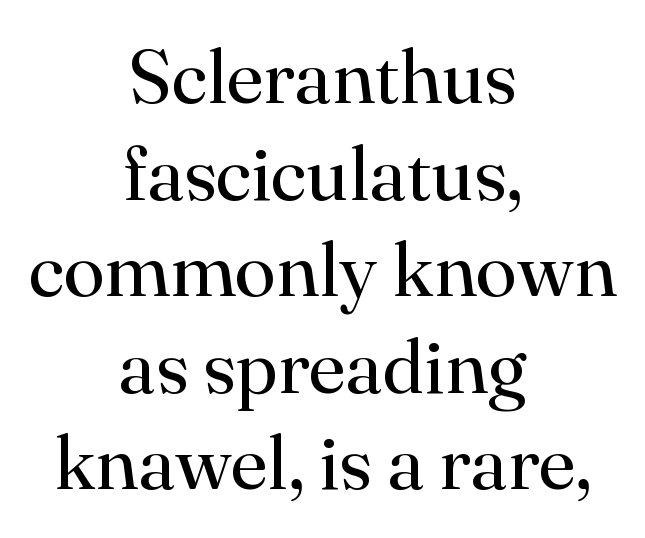
{"serif": "yes", "italic": "no", "bold": "no", "weight": "regular", "width": "normal", "stroke_contrast": "high", "x_height": "small", "monospaced": "no", "underline": "no", "align": "center", "line_spacing": "normal", "line_spacing_ratio": 1.27, "letter_spacing": "normal", "letter_spacing_em": 0.0, "glyph_px": 76}
